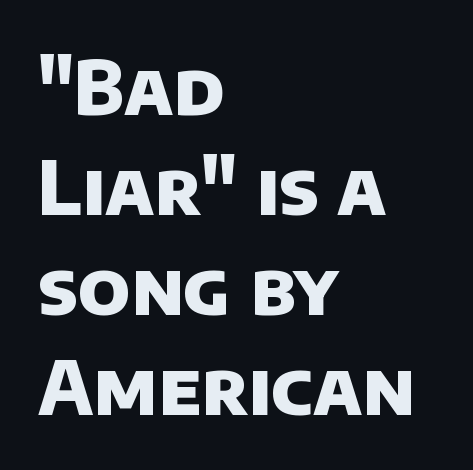
Q: Is the text bold? A: Yes.
Q: Is the typeface a serif or a sans-serif typeface? A: Sans-serif.
Q: Is the text underlined? A: No.
Q: How is the paragraph aligned? A: Left-aligned.
Q: Is the spacing between letters normal or unusually wide? A: Normal.
Q: Is the spacing between lines tight, normal or loose? A: Normal.
Q: Width (condensed, normal, or wide)? A: Normal.
Q: Stroke contrast? A: Low.
Q: x-height? A: Large.
Q: Monospaced? A: No.
